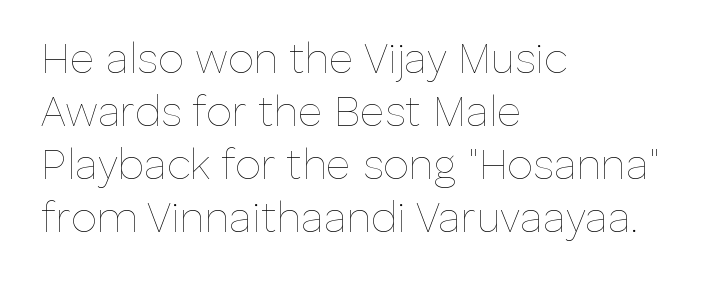
{"italic": "no", "bold": "no", "weight": "thin", "width": "normal", "stroke_contrast": "low", "x_height": "medium", "monospaced": "no", "underline": "no", "align": "left", "line_spacing": "normal", "line_spacing_ratio": 1.26, "letter_spacing": "normal", "letter_spacing_em": 0.0, "glyph_px": 42}
